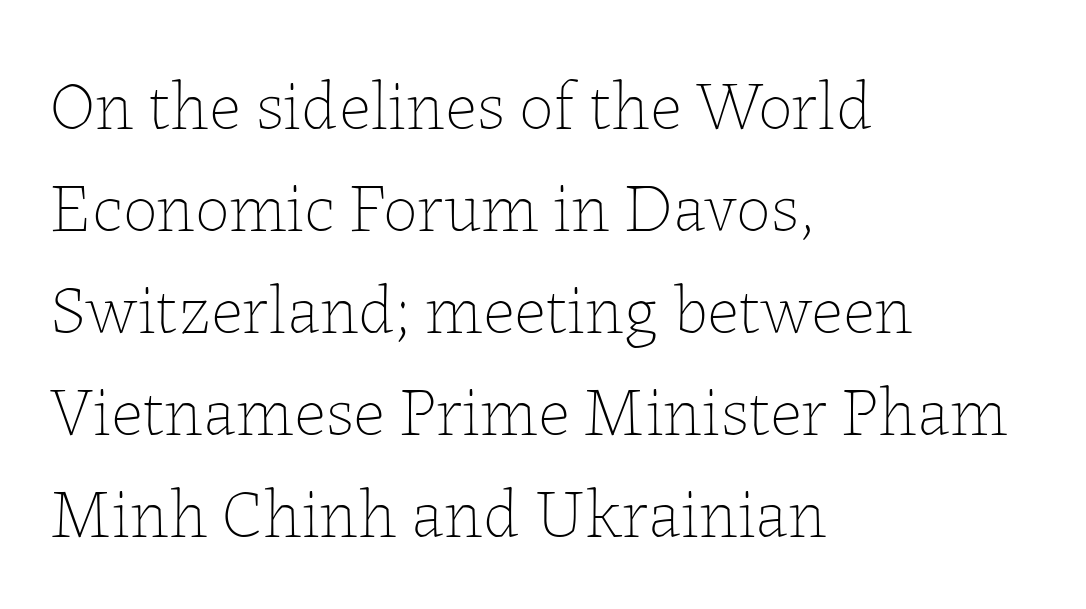
{"italic": "no", "bold": "no", "weight": "thin", "width": "normal", "stroke_contrast": "low", "x_height": "medium", "monospaced": "no", "underline": "no", "align": "left", "line_spacing": "normal", "line_spacing_ratio": 1.48, "letter_spacing": "normal", "letter_spacing_em": 0.0, "glyph_px": 69}
